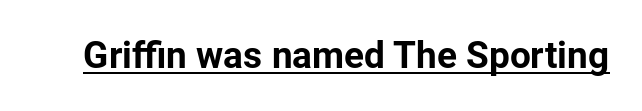
Q: Is the text bold? A: Yes.
Q: Is the text italic (slanted)? A: No, it is upright.
Q: Is the typeface a serif or a sans-serif typeface? A: Sans-serif.
Q: Is the text underlined? A: Yes.
Q: Is the spacing between letters normal or unusually wide? A: Normal.
Q: Width (condensed, normal, or wide)? A: Normal.
Q: Stroke contrast? A: Low.
Q: x-height? A: Medium.
Q: Monospaced? A: No.
